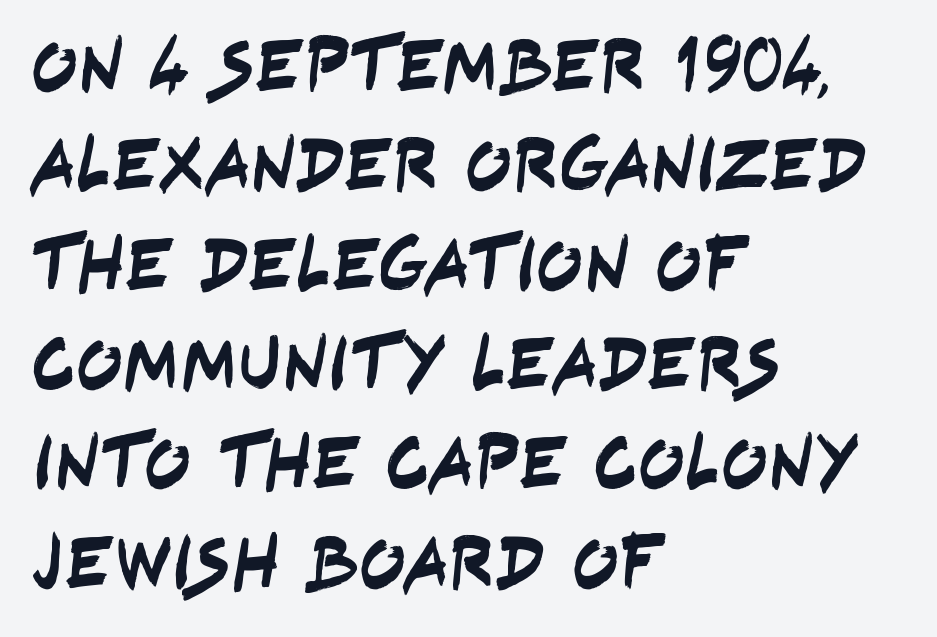
{"serif": "no", "width": "condensed", "stroke_contrast": "low", "x_height": "large", "monospaced": "no", "underline": "no", "align": "left", "line_spacing": "normal", "line_spacing_ratio": 1.29, "letter_spacing": "normal", "letter_spacing_em": 0.0, "glyph_px": 77}
